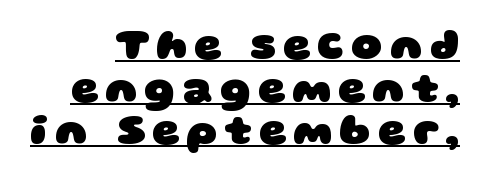
Which margin do the lines hug? The right one — the left edge is uneven. The lettering is marked with a stroke running underneath it. Varying glyph widths throughout — classic text-font behaviour. Honestly, the rows look squashed on top of each other. Strong, thick strokes mark this as bold type. Type style note: lacks serifs.
